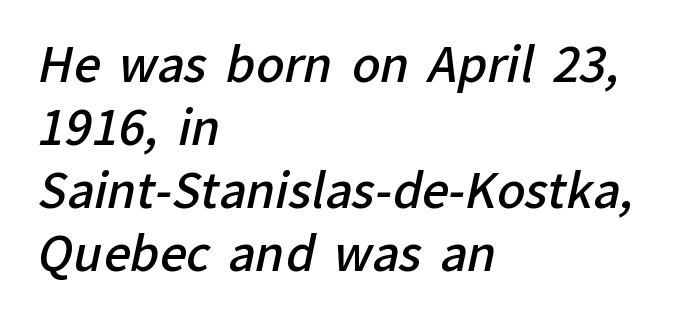
Q: Is the text bold? A: Semi-bold.
Q: Is the typeface a serif or a sans-serif typeface? A: Sans-serif.
Q: Is the text underlined? A: No.
Q: How is the paragraph aligned? A: Left-aligned.
Q: Is the spacing between letters normal or unusually wide? A: Normal.
Q: Is the spacing between lines tight, normal or loose? A: Normal.
Q: Width (condensed, normal, or wide)? A: Normal.
Q: Stroke contrast? A: Low.
Q: x-height? A: Medium.
Q: Monospaced? A: No.
